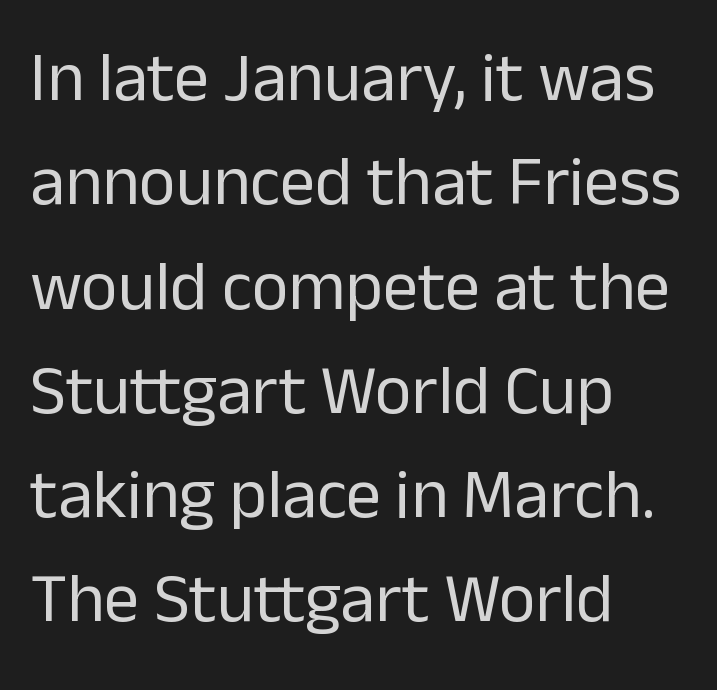
Q: Is the text bold? A: No.
Q: Is the text italic (slanted)? A: No, it is upright.
Q: Is the typeface a serif or a sans-serif typeface? A: Sans-serif.
Q: Is the text underlined? A: No.
Q: How is the paragraph aligned? A: Left-aligned.
Q: Is the spacing between letters normal or unusually wide? A: Normal.
Q: Is the spacing between lines tight, normal or loose? A: Normal.
Q: Width (condensed, normal, or wide)? A: Normal.
Q: Stroke contrast? A: Low.
Q: x-height? A: Medium.
Q: Monospaced? A: No.
